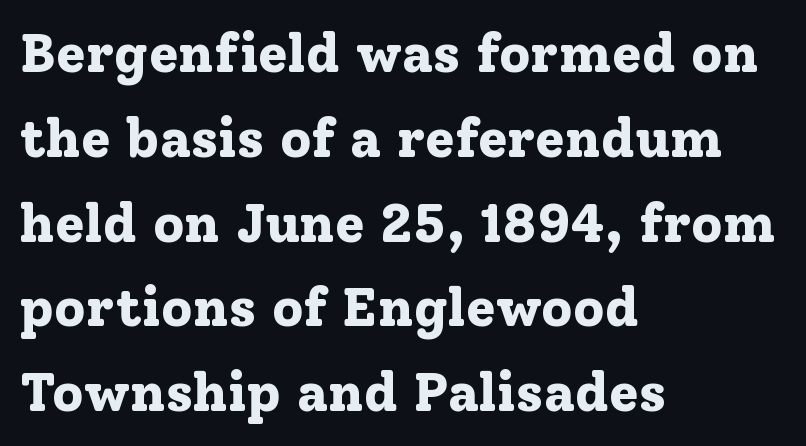
{"serif": "yes", "italic": "no", "bold": "yes", "weight": "bold", "width": "normal", "stroke_contrast": "low", "x_height": "medium", "monospaced": "no", "underline": "no", "align": "left", "line_spacing": "normal", "line_spacing_ratio": 1.57, "letter_spacing": "normal", "letter_spacing_em": 0.0, "glyph_px": 54}
